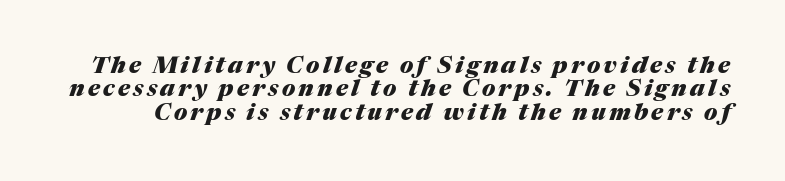
Successive baselines arrive quickly, one right under another. Would a proofreader flag this as italicized? Yes. Any mark beneath the type? The region is blank. This is heavy type, rendered in bold.
